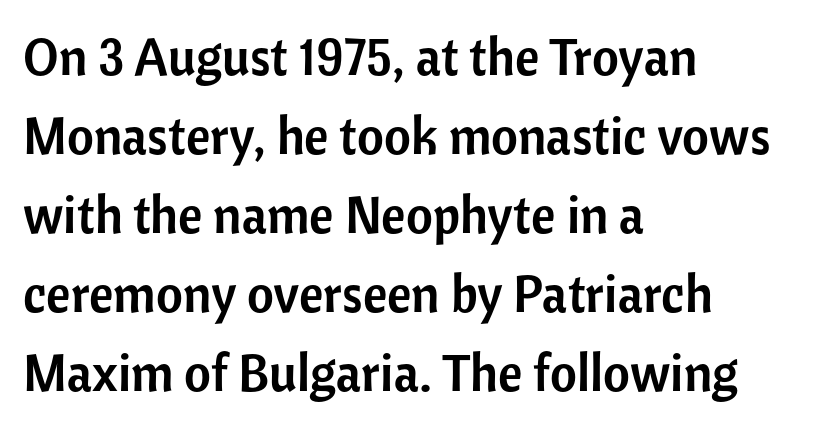
The image shows 52 px sans-serif type, upright; set left-aligned, normal line spacing (1.52x), normal letter spacing, not underlined; low stroke contrast and a medium x-height.
